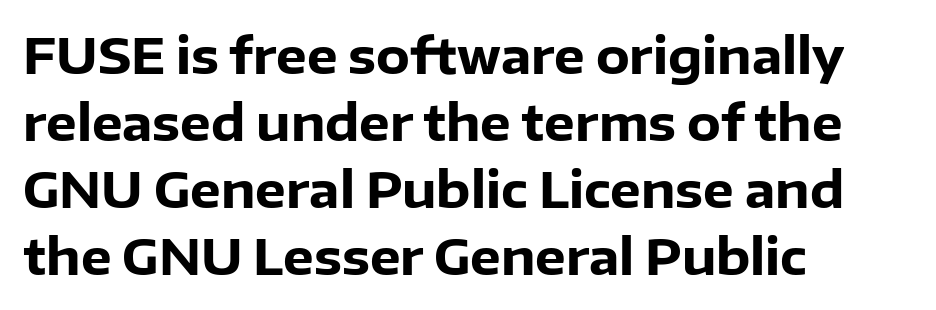
{"serif": "no", "italic": "no", "bold": "yes", "weight": "heavy", "width": "normal", "stroke_contrast": "low", "x_height": "medium", "monospaced": "no", "underline": "no", "align": "left", "line_spacing": "normal", "line_spacing_ratio": 1.37, "letter_spacing": "normal", "letter_spacing_em": 0.0, "glyph_px": 49}
